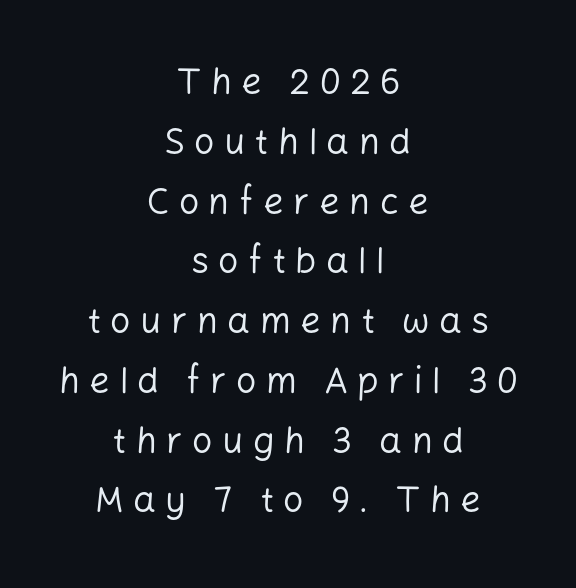
The image shows 36 px regular-weight sans-serif type, upright; set centered, normal line spacing (1.66x), unusually wide letter spacing (+0.26 em), not underlined; low stroke contrast and a medium x-height.
